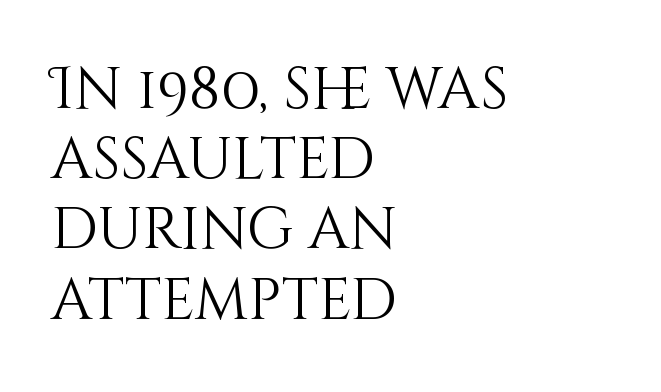
Q: Is the text bold? A: No.
Q: Is the text italic (slanted)? A: No, it is upright.
Q: Is the text underlined? A: No.
Q: How is the paragraph aligned? A: Left-aligned.
Q: Is the spacing between letters normal or unusually wide? A: Normal.
Q: Width (condensed, normal, or wide)? A: Normal.
Q: Stroke contrast? A: Medium.
Q: x-height? A: Large.
Q: Monospaced? A: No.
